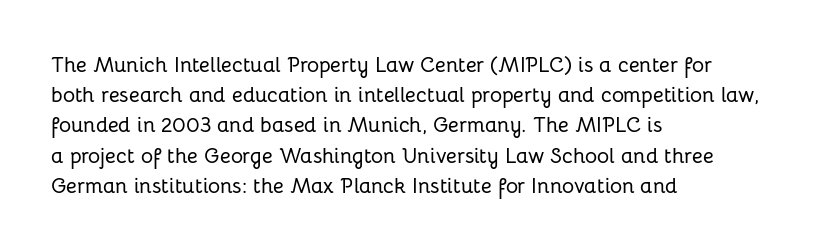
The image shows 21 px text type, upright; set left-aligned, normal line spacing (1.44x), normal letter spacing, not underlined.
